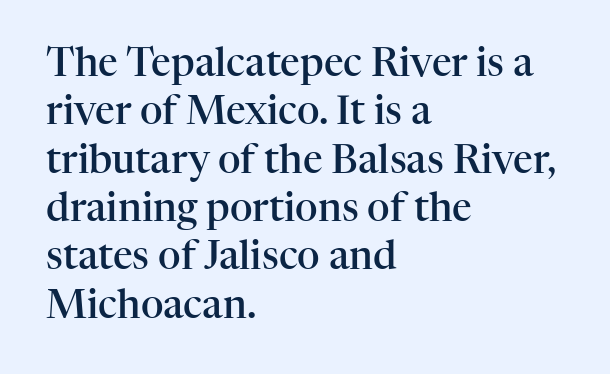
Q: Is the text bold? A: Semi-bold.
Q: Is the text italic (slanted)? A: No, it is upright.
Q: Is the typeface a serif or a sans-serif typeface? A: Serif.
Q: Is the text underlined? A: No.
Q: How is the paragraph aligned? A: Left-aligned.
Q: Is the spacing between letters normal or unusually wide? A: Normal.
Q: Width (condensed, normal, or wide)? A: Normal.
Q: Stroke contrast? A: High.
Q: x-height? A: Medium.
Q: Monospaced? A: No.
